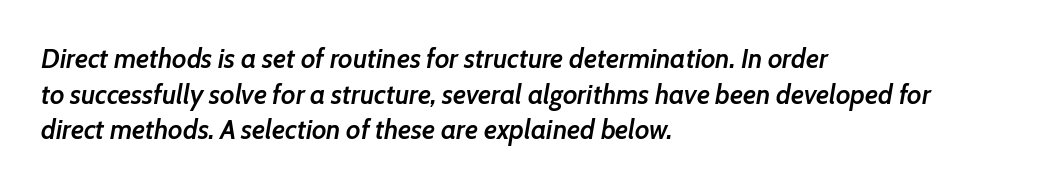
{"italic": "yes", "lean": "right", "slant_degrees": 7, "bold": "semi", "underline": "no", "align": "left", "line_spacing": "normal", "line_spacing_ratio": 1.32, "letter_spacing": "normal", "letter_spacing_em": 0.0, "glyph_px": 27}
